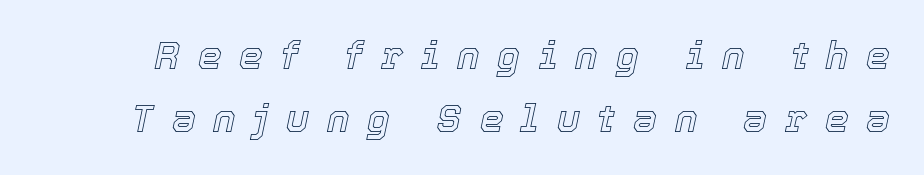
The image shows 38 px text type, italic (leaning right); set normal line spacing (1.66x), unusually wide letter spacing (+0.47 em), not underlined; a medium x-height.
